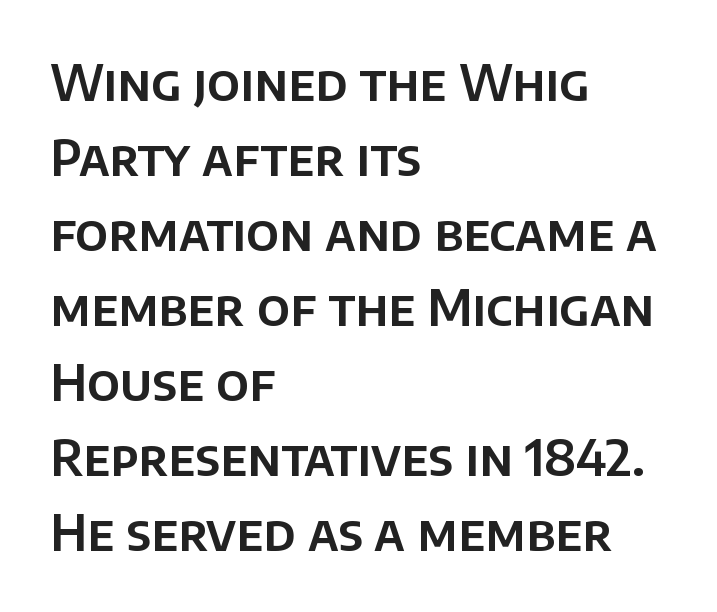
{"serif": "no", "italic": "no", "width": "normal", "stroke_contrast": "low", "x_height": "large", "monospaced": "no", "underline": "no", "align": "left", "line_spacing": "normal", "line_spacing_ratio": 1.53, "letter_spacing": "normal", "letter_spacing_em": 0.0, "glyph_px": 49}
